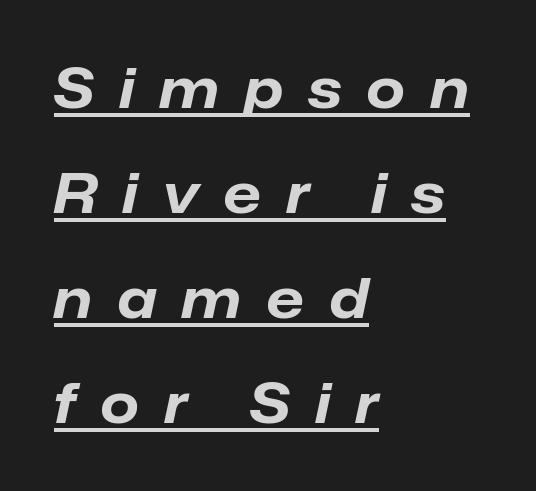
Loosely led — the rows are spread out. In terms of letterspacing, this is a distinctly airy, spread setting. These lines are set flush left with a ragged right edge. I'd describe the lettering as bold — thick and assertive.
